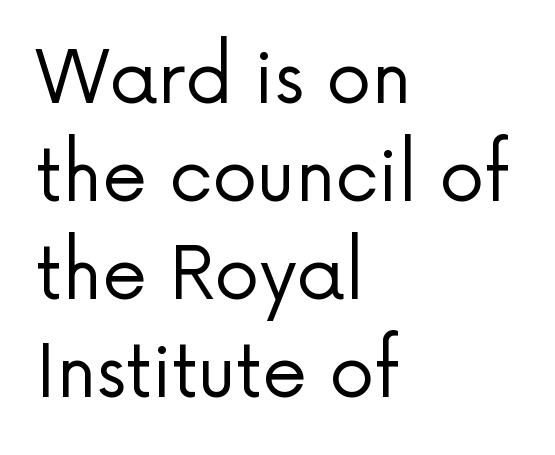
The image shows 72 px regular-weight sans-serif type, upright; set left-aligned, normal line spacing (1.36x), normal letter spacing, not underlined; low stroke contrast and a medium x-height.
